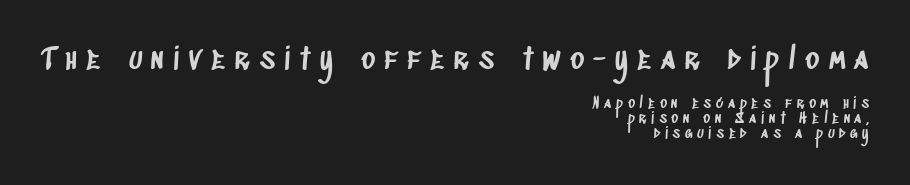
The image shows 30 px condensed sans-serif type; set right-aligned, tight line spacing (0.98x), unusually wide letter spacing (+0.31 em), not underlined; the first (top) block is 2.0x larger; low stroke contrast and a large x-height.
